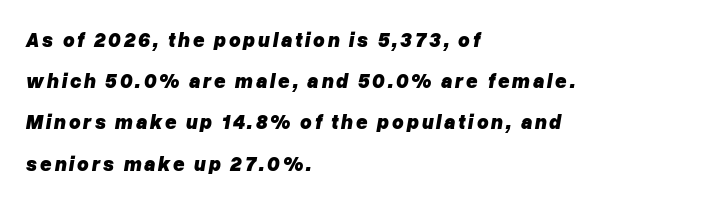
{"italic": "yes", "lean": "right", "slant_degrees": 10, "bold": "yes", "underline": "no", "align": "left", "line_spacing": "loose", "line_spacing_ratio": 2.06, "glyph_px": 20}
